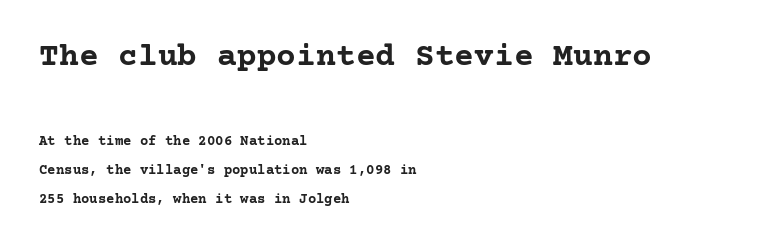
The image shows 33 px semibold serif type, upright; set left-aligned, loose line spacing (2.08x), normal letter spacing, not underlined; the first (top) block is 2.36x larger; low stroke contrast and a medium x-height.
